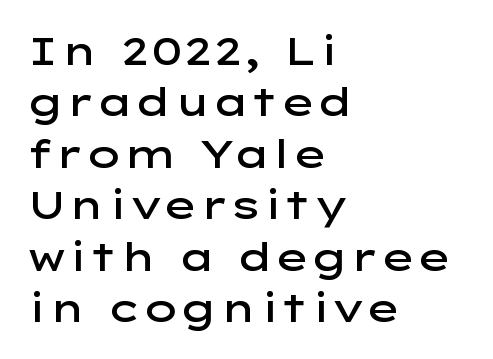
{"serif": "no", "italic": "no", "bold": "semi", "weight": "semibold", "width": "wide", "stroke_contrast": "low", "x_height": "medium", "monospaced": "no", "underline": "no", "align": "left", "line_spacing": "normal", "line_spacing_ratio": 1.32, "letter_spacing": "normal", "letter_spacing_em": 0.0, "glyph_px": 39}
